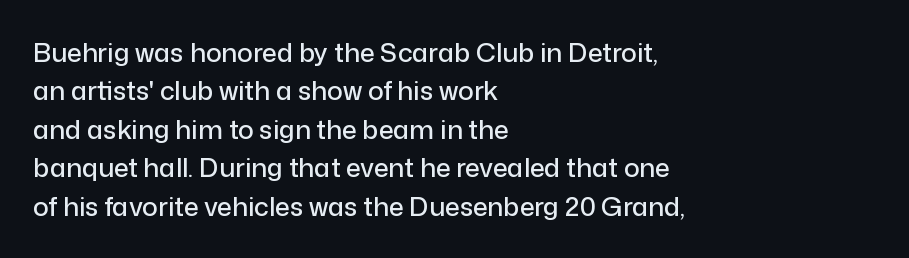
{"italic": "no", "underline": "no", "align": "left", "line_spacing": "normal", "line_spacing_ratio": 1.48, "letter_spacing": "normal", "letter_spacing_em": 0.0, "glyph_px": 26}
